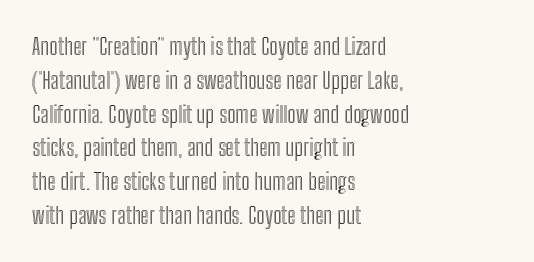
Left-aligned paragraph, ragged on the right. Compared with typical body copy, the letter spacing here is the same. A roman cut, with each character standing at attention. Baseline-to-baseline distance is the conventional proportion of letter height. The string is rendered with underlining switched off.
